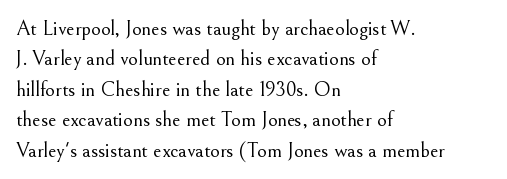
Letter spacing: default. Ink coverage per letter is moderate at most. The rag falls on the right side of this text block. Descenders are the only things crossing below the line. This block has exactly the height ordinary leading produces. This is the regular roman posture of the typeface.
